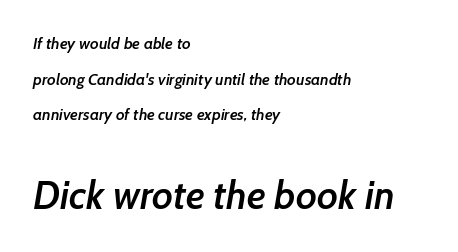
The image shows 39 px semibold sans-serif type; set left-aligned, loose line spacing (2.22x), normal letter spacing, not underlined; the second (bottom) block is 2.44x larger; low stroke contrast and a medium x-height.
